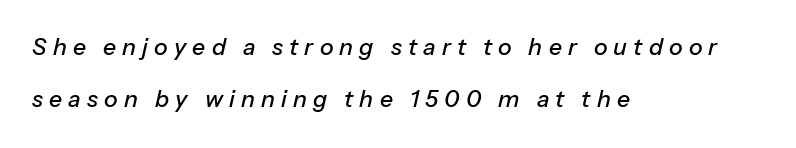
{"italic": "yes", "lean": "right", "slant_degrees": 13, "underline": "no", "align": "left", "line_spacing": "loose", "line_spacing_ratio": 2.28, "letter_spacing": "wide", "letter_spacing_em": 0.27, "glyph_px": 23}
